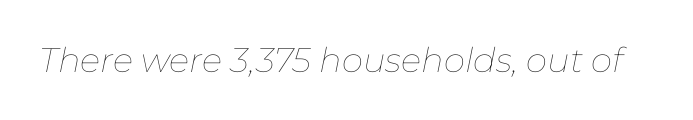
The face used here is proportionally spaced, like ordinary book or web type. The type is set solid horizontally, with unmodified tracking. The gap between lines stays unmarked. You can tell it's italic because the verticals aren't actually vertical. The typesetting does not lean heavy: it is not bold.
